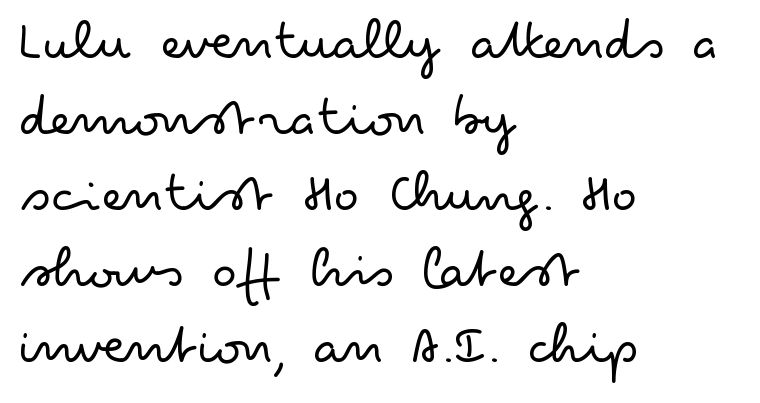
The rendering anchors every line to the left-hand side. Italic? Not at all — the glyphs are vertical. Character widths vary here, with narrow letters taking less room than wide ones. This sample uses plain, unmodified letter spacing.
